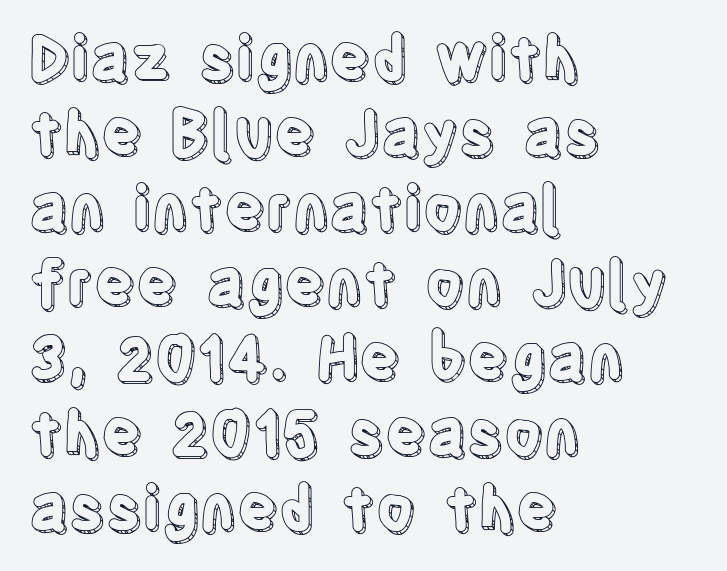
One-word summary of the alignment: left. Is this a fixed-width face? No — the glyphs have proportional, varying widths. The line texture is even and compact thanks to regular tracking. Nobody drew a line under any word here. This sample uses an upright cut, with every glyph sitting square on the baseline.
